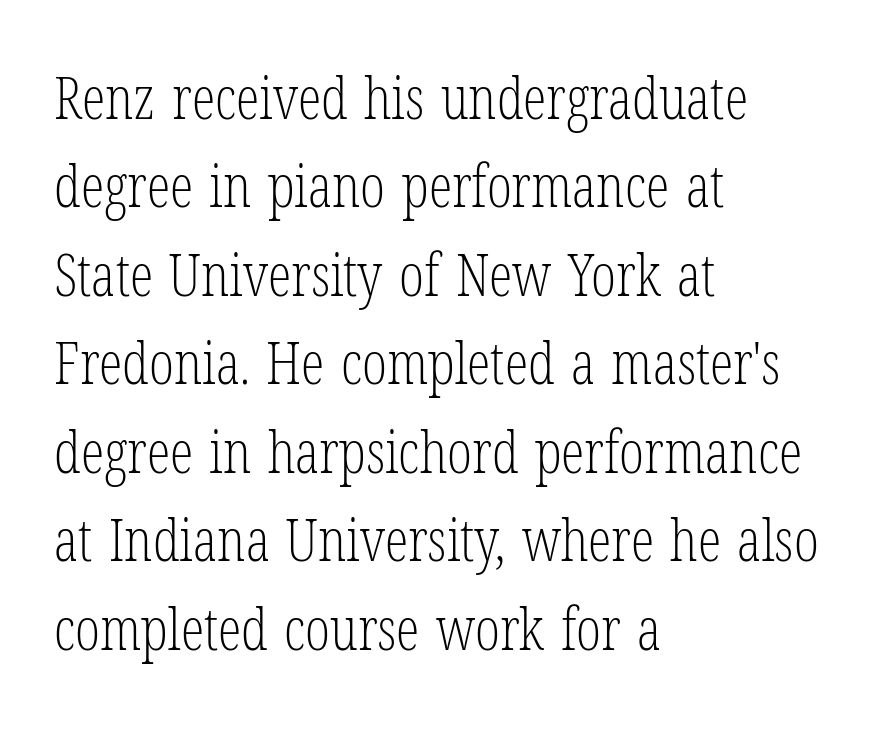
Q: Is the text bold? A: No.
Q: Is the text italic (slanted)? A: No, it is upright.
Q: Is the typeface a serif or a sans-serif typeface? A: Serif.
Q: Is the text underlined? A: No.
Q: How is the paragraph aligned? A: Left-aligned.
Q: Is the spacing between letters normal or unusually wide? A: Normal.
Q: Is the spacing between lines tight, normal or loose? A: Normal.
Q: Width (condensed, normal, or wide)? A: Condensed.
Q: Stroke contrast? A: Low.
Q: x-height? A: Medium.
Q: Monospaced? A: No.
